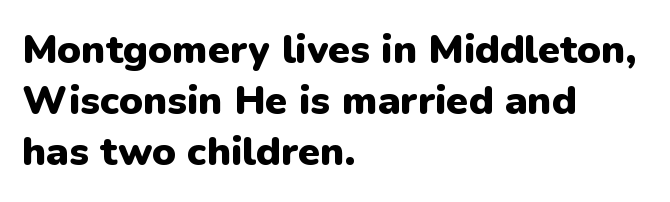
{"serif": "no", "italic": "no", "bold": "yes", "weight": "heavy", "width": "normal", "stroke_contrast": "low", "x_height": "medium", "monospaced": "no", "underline": "no", "align": "left", "line_spacing": "normal", "line_spacing_ratio": 1.27, "letter_spacing": "normal", "letter_spacing_em": 0.0, "glyph_px": 40}
